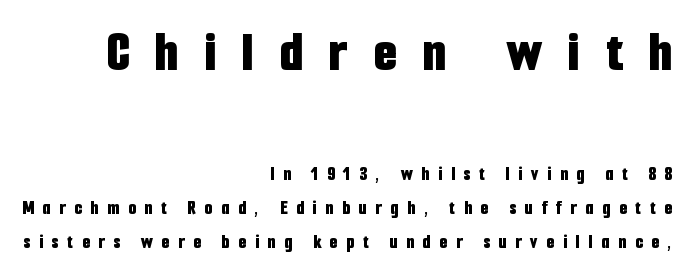
Q: Is the text bold? A: Yes.
Q: Is the text italic (slanted)? A: No, it is upright.
Q: Is the typeface a serif or a sans-serif typeface? A: Sans-serif.
Q: Is the text underlined? A: No.
Q: How is the paragraph aligned? A: Right-aligned.
Q: Is the spacing between letters normal or unusually wide? A: Unusually wide.
Q: Is the spacing between lines tight, normal or loose? A: Normal.
Q: Which block of text is set in a larger size, the first (top) or the second (bottom)? A: The first (top) one.
Q: Width (condensed, normal, or wide)? A: Condensed.
Q: Stroke contrast? A: Low.
Q: x-height? A: Medium.
Q: Monospaced? A: No.
